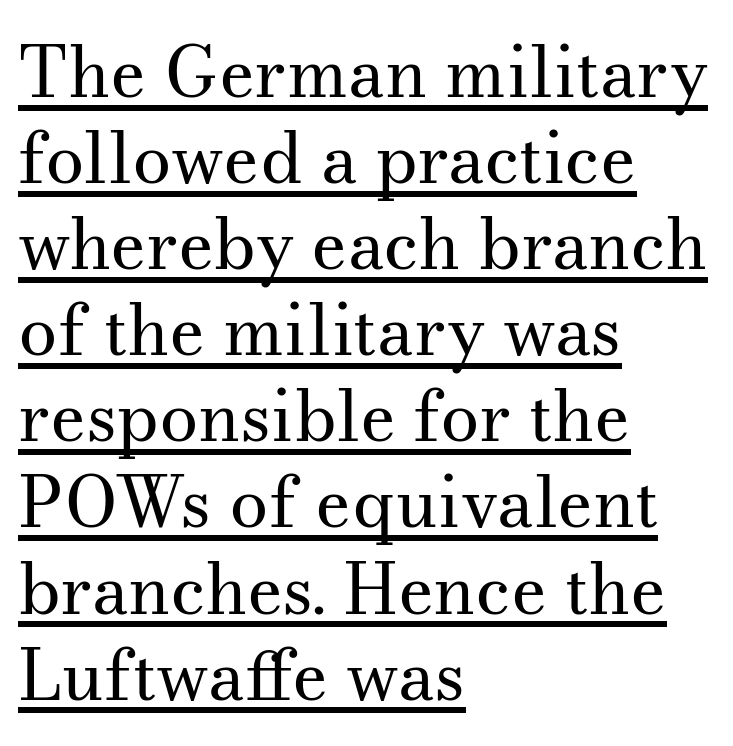
The image shows 70 px regular-weight serif type, upright; set left-aligned, line spacing 1.23x, normal letter spacing, underlined; medium stroke contrast and a small x-height.
